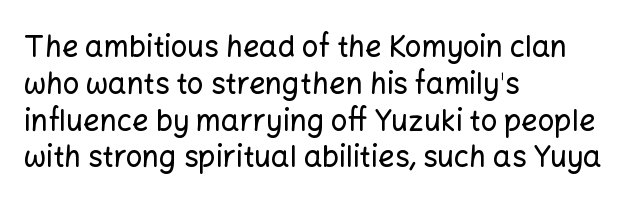
Students, note that the glyphs here touch the page at normal intervals. Lines of text with bare space underneath. Think of a printed novel: that variable character pitch is what you see here. Look at the bottom of the vertical strokes: they stop flat, with no serifs.
